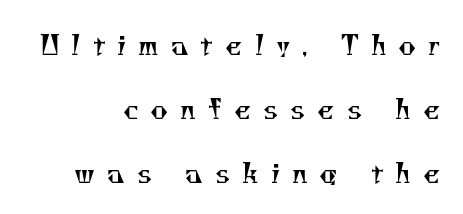
Every row of glyphs terminates at an identical x-position on the right. Someone cranked the tracking dial way up on this one. Each stroke keeps to a modest, everyday thickness or less. Descender tails drop into unmarked territory.
